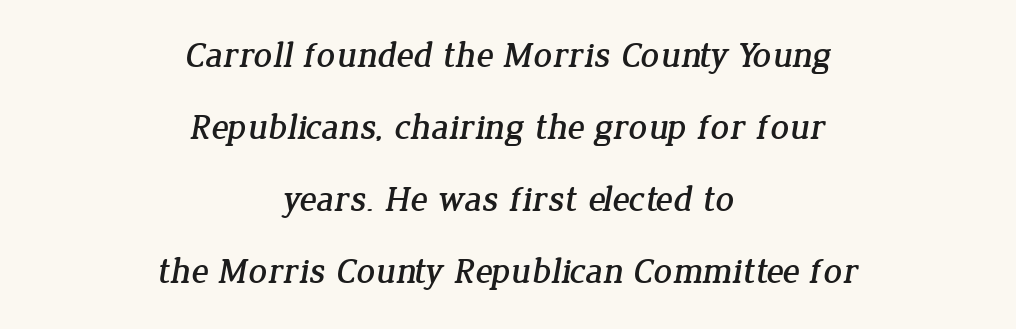
The typeface chosen for these lines features serifs. The line texture is even and compact thanks to regular tracking. Check the space under the baseline: it is left empty. Each new line begins a long way beneath the previous one. A student would call this center alignment; a typographer would say set centered. Looks like regular typesetting: each glyph gets only the width it needs.
